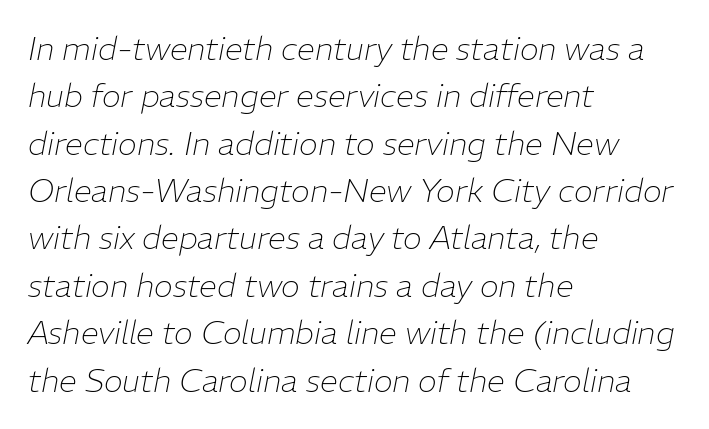
The image shows 32 px thin type, italic (leaning right); set left-aligned, normal line spacing (1.48x), normal letter spacing, not underlined; low stroke contrast and a medium x-height.
